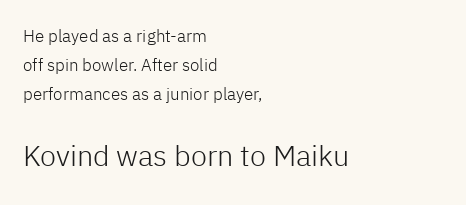
Q: Is the text bold? A: No.
Q: Is the text italic (slanted)? A: No, it is upright.
Q: Is the typeface a serif or a sans-serif typeface? A: Sans-serif.
Q: Is the text underlined? A: No.
Q: How is the paragraph aligned? A: Left-aligned.
Q: Is the spacing between letters normal or unusually wide? A: Normal.
Q: Is the spacing between lines tight, normal or loose? A: Normal.
Q: Which block of text is set in a larger size, the first (top) or the second (bottom)? A: The second (bottom) one.
Q: Width (condensed, normal, or wide)? A: Normal.
Q: Stroke contrast? A: Low.
Q: x-height? A: Medium.
Q: Monospaced? A: No.
